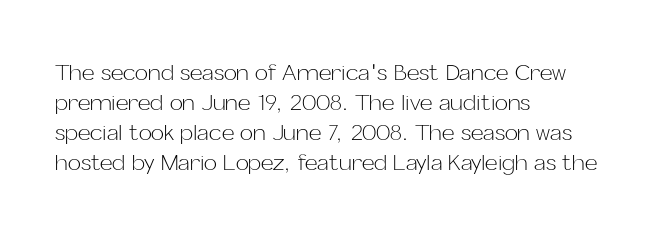
Reading down the column, the eye jumps a familiar distance to each next line. Left-aligned paragraph, ragged on the right. Check under the words: just untouched page. Nope, not italic — everything's standing straight.
